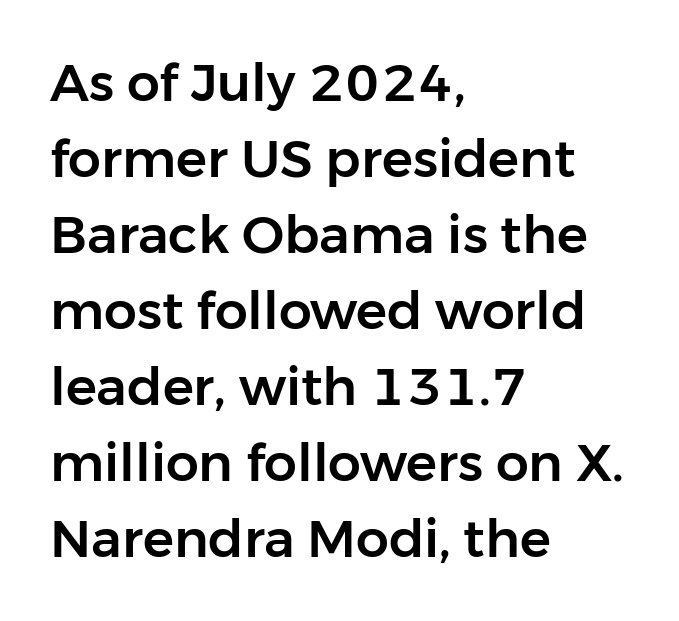
The image shows 52 px sans-serif type, upright; set left-aligned, normal line spacing (1.46x), normal letter spacing, not underlined; low stroke contrast and a medium x-height.
